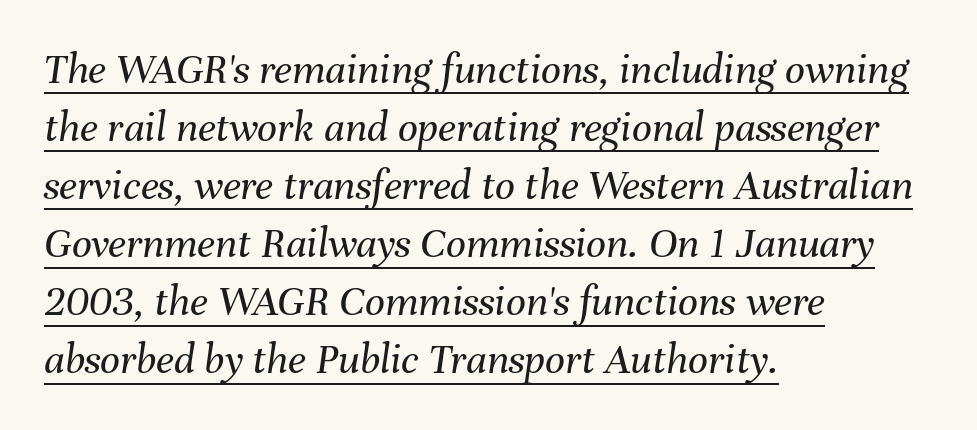
Q: Is the text bold? A: No.
Q: Is the text italic (slanted)? A: Yes, it leans right by about 8 degrees.
Q: Is the text underlined? A: Yes.
Q: How is the paragraph aligned? A: Left-aligned.
Q: Is the spacing between letters normal or unusually wide? A: Normal.
Q: Is the spacing between lines tight, normal or loose? A: Normal.
Q: Width (condensed, normal, or wide)? A: Normal.
Q: Stroke contrast? A: Medium.
Q: x-height? A: Medium.
Q: Monospaced? A: No.
